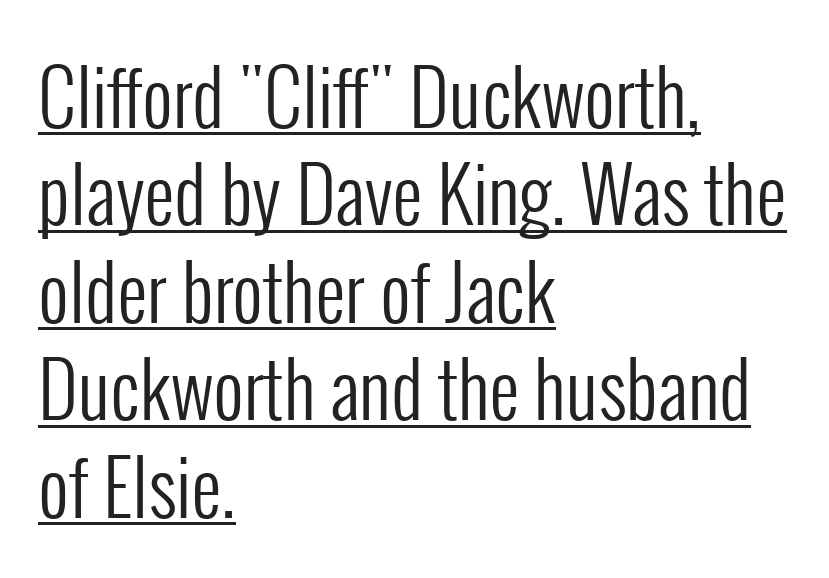
The image shows 75 px regular-weight, condensed sans-serif type, upright; set left-aligned, normal line spacing (1.3x), normal letter spacing, underlined; low stroke contrast and a medium x-height.
